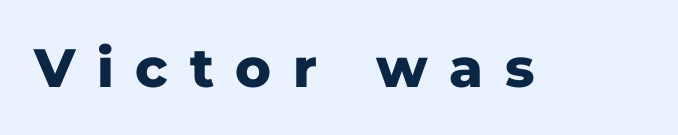
Look at the bottom of the vertical strokes: they stop flat, with no serifs. These lines carry a lot of weight — the face is fully bold. Upright lettering throughout. Substantial extra tracking has been applied to these lines. No word sits above an underline.
